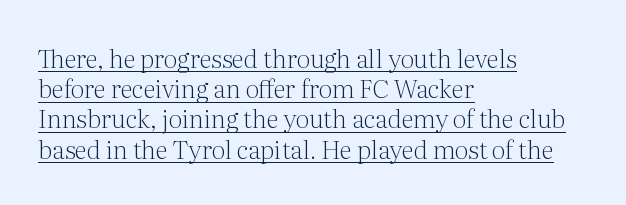
The image shows 25 px text type, upright; set left-aligned, line spacing 1.21x, normal letter spacing, underlined.
